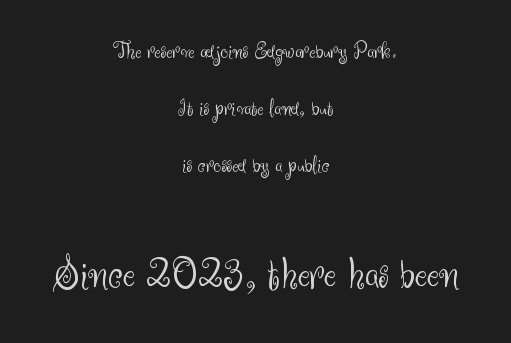
Q: Is the text bold? A: No.
Q: Is the text italic (slanted)? A: No, it is upright.
Q: Is the typeface a serif or a sans-serif typeface? A: Sans-serif.
Q: Is the text underlined? A: No.
Q: How is the paragraph aligned? A: Centered.
Q: Is the spacing between letters normal or unusually wide? A: Normal.
Q: Is the spacing between lines tight, normal or loose? A: Loose.
Q: Which block of text is set in a larger size, the first (top) or the second (bottom)? A: The second (bottom) one.
Q: Width (condensed, normal, or wide)? A: Normal.
Q: Stroke contrast? A: Medium.
Q: x-height? A: Small.
Q: Monospaced? A: No.
